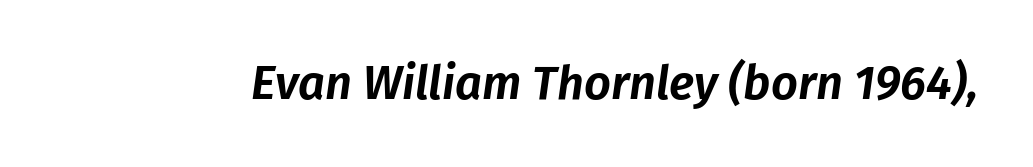
The image shows 47 px text type, italic (leaning right); set normal letter spacing, not underlined; low stroke contrast and a medium x-height.
